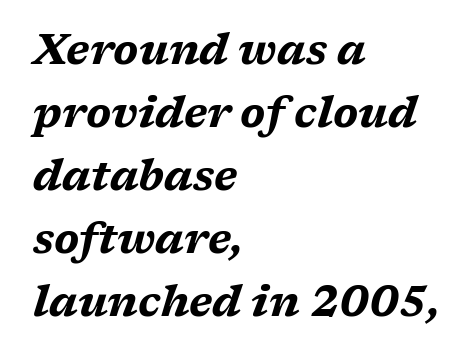
{"italic": "yes", "lean": "right", "slant_degrees": 17, "bold": "yes", "weight": "bold", "width": "wide", "stroke_contrast": "medium", "x_height": "medium", "monospaced": "no", "underline": "no", "align": "left", "line_spacing": "normal", "line_spacing_ratio": 1.5, "letter_spacing": "normal", "letter_spacing_em": 0.0, "glyph_px": 42}
